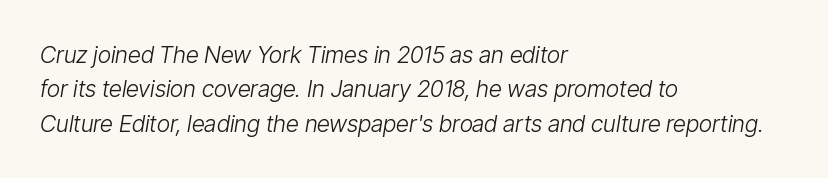
Summary of weight: not heavy and not bold. Between one letter and the next there's only the usual sliver of space. Leading matches the norm, producing a regular column. Does the copy run flush right? No — it runs flush left.
